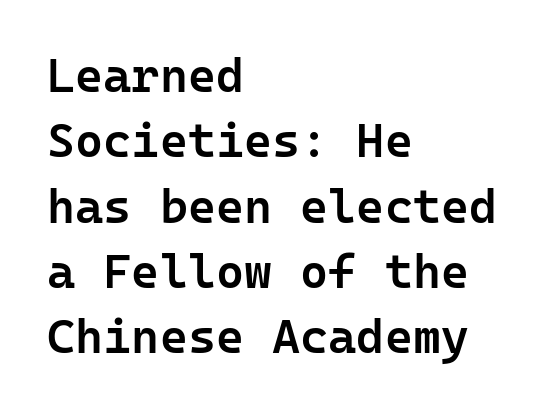
Q: Is the text bold? A: Semi-bold.
Q: Is the text italic (slanted)? A: No, it is upright.
Q: Is the typeface a serif or a sans-serif typeface? A: Sans-serif.
Q: Is the text underlined? A: No.
Q: How is the paragraph aligned? A: Left-aligned.
Q: Is the spacing between letters normal or unusually wide? A: Normal.
Q: Is the spacing between lines tight, normal or loose? A: Normal.
Q: Width (condensed, normal, or wide)? A: Normal.
Q: Stroke contrast? A: Low.
Q: x-height? A: Medium.
Q: Monospaced? A: Yes.
